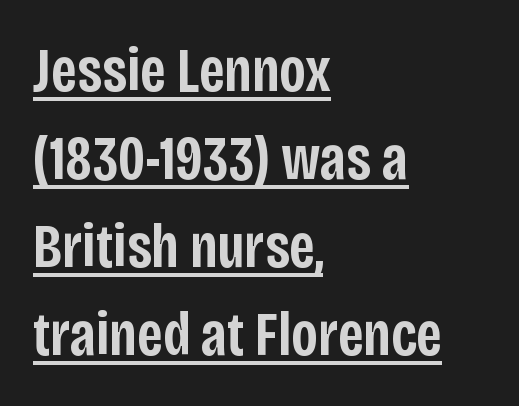
The image shows 62 px semibold, condensed sans-serif type, upright; set left-aligned, normal line spacing (1.42x), normal letter spacing, underlined; low stroke contrast and a large x-height.
